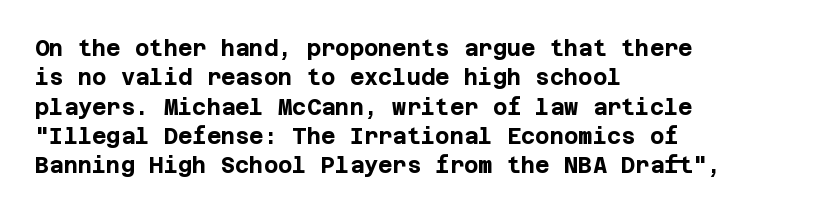
{"italic": "no", "bold": "yes", "underline": "no", "align": "left", "line_spacing": "normal", "line_spacing_ratio": 1.33, "letter_spacing": "normal", "letter_spacing_em": 0.0, "glyph_px": 22}
